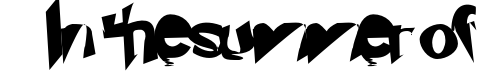
The image shows 51 px sans-serif type; set normal letter spacing, not underlined; low stroke contrast and a small x-height.
